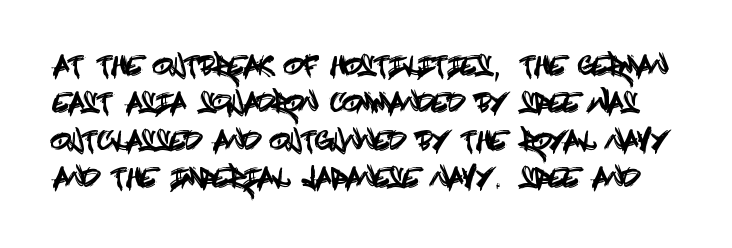
Q: Is the text italic (slanted)? A: Yes.
Q: Is the text underlined? A: No.
Q: Is the spacing between letters normal or unusually wide? A: Normal.
Q: Is the spacing between lines tight, normal or loose? A: Normal.
